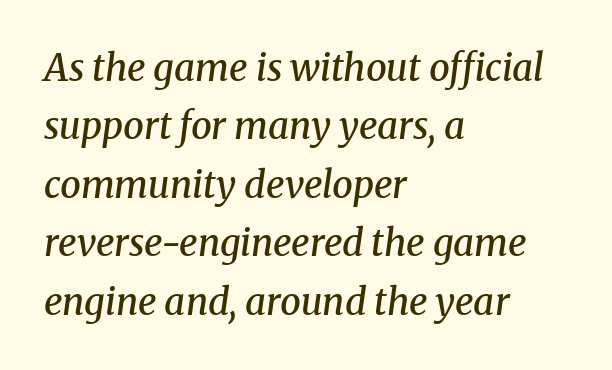
Is this a fixed-width face? No — the glyphs have proportional, varying widths. Nothing unusual about the tracking: characters are spaced as the font intends. Bold? Not quite — semibold, heavier than regular but stopping short. Evenly set lines give the paragraph a standard silhouette. Rule under the text: the space is simply empty. Left-aligned paragraph, ragged on the right.
